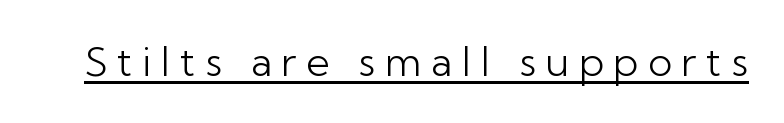
Q: Is the text bold? A: No.
Q: Is the text italic (slanted)? A: No, it is upright.
Q: Is the typeface a serif or a sans-serif typeface? A: Sans-serif.
Q: Is the text underlined? A: Yes.
Q: Is the spacing between letters normal or unusually wide? A: Unusually wide.
Q: Width (condensed, normal, or wide)? A: Normal.
Q: Stroke contrast? A: Low.
Q: x-height? A: Medium.
Q: Monospaced? A: No.
